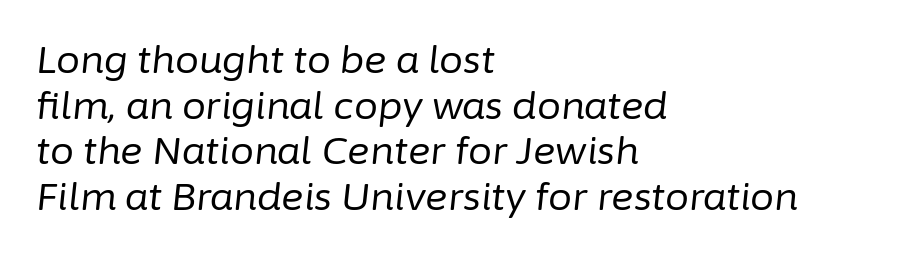
The horizontal fit of the characters is conventional and even. This sample has the flowing, uneven cadence of proportional lettering. The typeface has the unassuming heft of standard copy or less. Unmarked baselines from the first word to the last. Emphasis-style slanted type is in use. This sample is left-justified, so line endings fall wherever the words run out.
